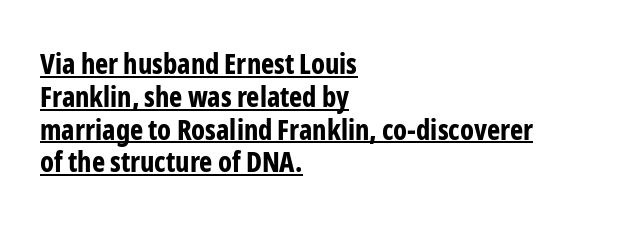
The image shows 28 px bold, condensed sans-serif type, upright; set left-aligned, line spacing 1.17x, normal letter spacing, underlined; low stroke contrast and a medium x-height.
